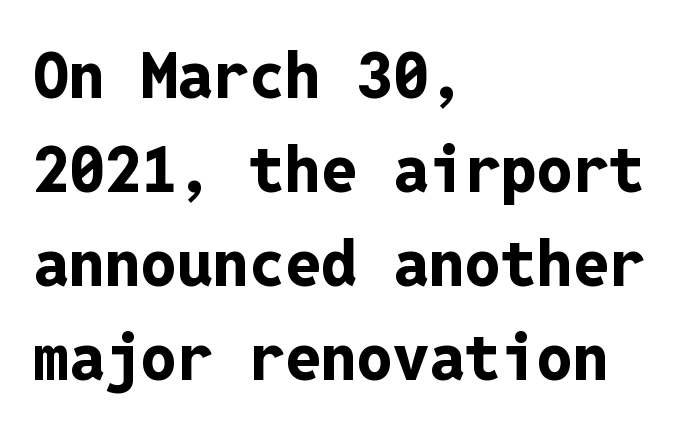
Q: Is the text bold? A: Yes.
Q: Is the text italic (slanted)? A: No, it is upright.
Q: Is the typeface a serif or a sans-serif typeface? A: Sans-serif.
Q: Is the text underlined? A: No.
Q: How is the paragraph aligned? A: Left-aligned.
Q: Is the spacing between letters normal or unusually wide? A: Normal.
Q: Is the spacing between lines tight, normal or loose? A: Normal.
Q: Width (condensed, normal, or wide)? A: Normal.
Q: Stroke contrast? A: Low.
Q: x-height? A: Medium.
Q: Monospaced? A: Yes.
